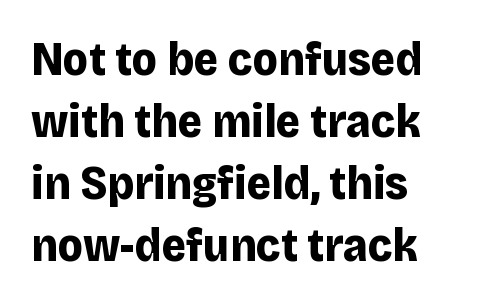
{"serif": "no", "italic": "no", "bold": "yes", "weight": "bold", "width": "normal", "stroke_contrast": "low", "x_height": "large", "monospaced": "no", "underline": "no", "line_spacing": "normal", "line_spacing_ratio": 1.32, "letter_spacing": "normal", "letter_spacing_em": 0.0, "glyph_px": 47}
